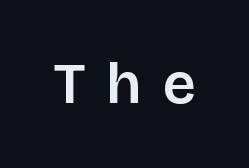
The image shows 58 px sans-serif type, upright; set unusually wide letter spacing (+0.37 em), not underlined; low stroke contrast and a large x-height.
